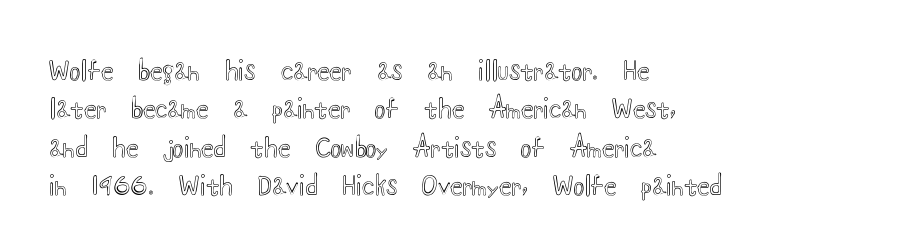
{"italic": "no", "underline": "no", "align": "left", "line_spacing": "normal", "line_spacing_ratio": 1.54, "letter_spacing": "normal", "letter_spacing_em": 0.0, "glyph_px": 25}
